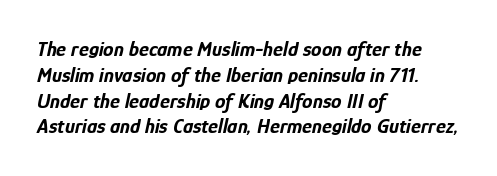
Notice how the stems are inclined rather than vertical — that's the hallmark of italics. As a designer I'd log this as weight 700, bold. Students, note that the glyphs here touch the page at normal intervals. The compositor pushed each line to the left boundary.
